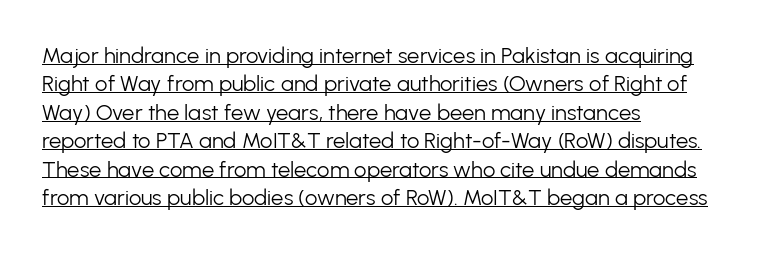
{"italic": "no", "bold": "no", "underline": "yes", "align": "left", "line_spacing": "normal", "line_spacing_ratio": 1.29, "letter_spacing": "normal", "letter_spacing_em": 0.0, "glyph_px": 22}
